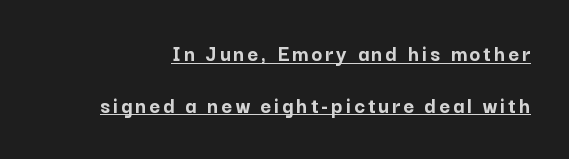
The image shows 23 px bold type, upright; set loose line spacing (2.25x), underlined.
